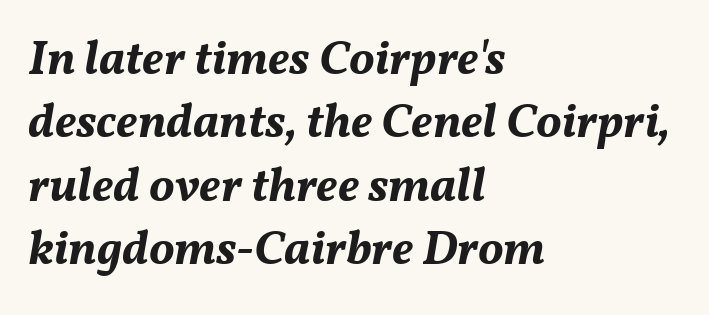
{"italic": "yes", "lean": "right", "slant_degrees": 11, "bold": "yes", "weight": "bold", "width": "normal", "stroke_contrast": "medium", "x_height": "medium", "monospaced": "no", "underline": "no", "align": "left", "line_spacing": "normal", "line_spacing_ratio": 1.32, "letter_spacing": "normal", "letter_spacing_em": 0.0, "glyph_px": 48}
